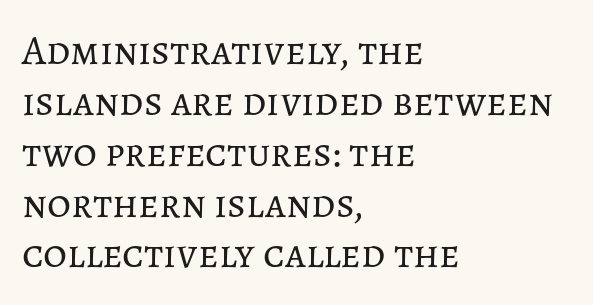
{"italic": "no", "bold": "no", "weight": "regular", "width": "normal", "stroke_contrast": "low", "x_height": "medium", "monospaced": "no", "underline": "no", "align": "left", "line_spacing_ratio": 1.24, "letter_spacing": "normal", "letter_spacing_em": 0.0, "glyph_px": 41}
